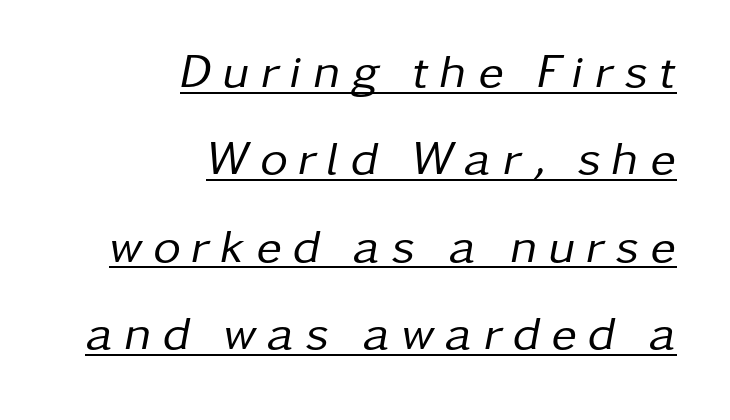
The image shows 48 px regular-weight type, italic (leaning right); set right-aligned, line spacing 1.82x, unusually wide letter spacing (+0.23 em), underlined; low stroke contrast and a medium x-height.
